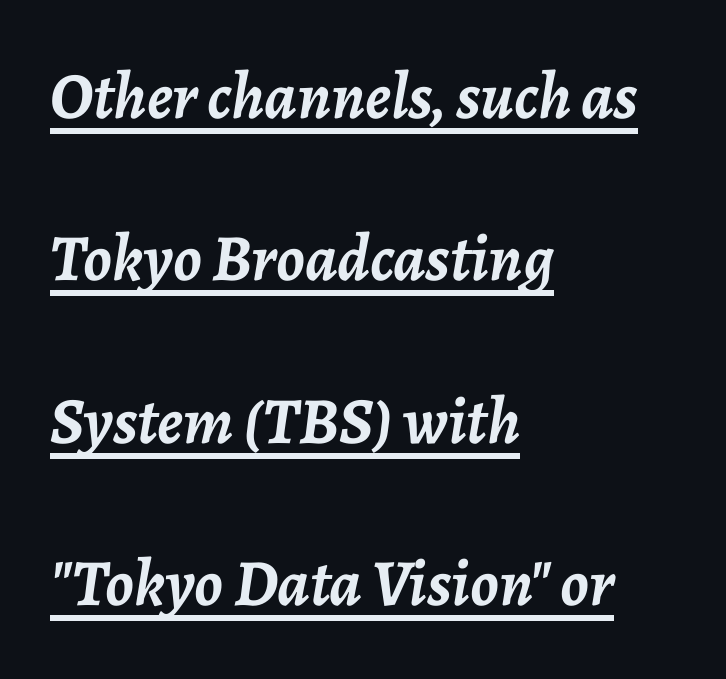
Q: Is the text bold? A: Yes.
Q: Is the text italic (slanted)? A: Yes, it leans right by about 7 degrees.
Q: Is the text underlined? A: Yes.
Q: How is the paragraph aligned? A: Left-aligned.
Q: Is the spacing between letters normal or unusually wide? A: Normal.
Q: Is the spacing between lines tight, normal or loose? A: Loose.
Q: Width (condensed, normal, or wide)? A: Normal.
Q: Stroke contrast? A: Low.
Q: x-height? A: Medium.
Q: Monospaced? A: No.
